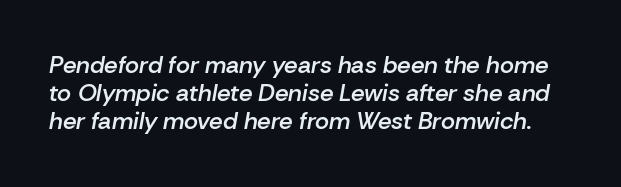
The image shows 24 px text type, italic (leaning right); set line spacing 1.17x, normal letter spacing, not underlined.
